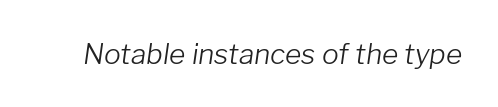
Standard letterfit; no display-style spreading of the glyphs. Style check: oblique. You could not count columns in this text — the font is proportionally spaced. Weight: in the light-to-regular range. Words float on clear page, feet unadorned.
